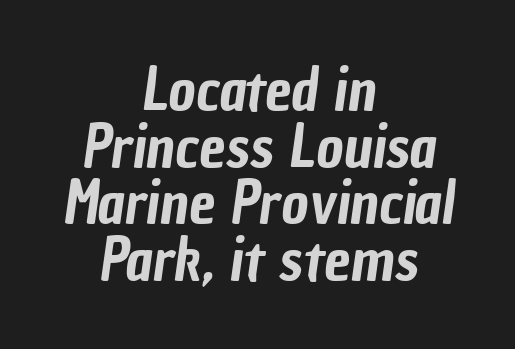
The image shows 59 px condensed sans-serif type; set centered, tight line spacing (0.96x), normal letter spacing, not underlined; low stroke contrast and a medium x-height.
